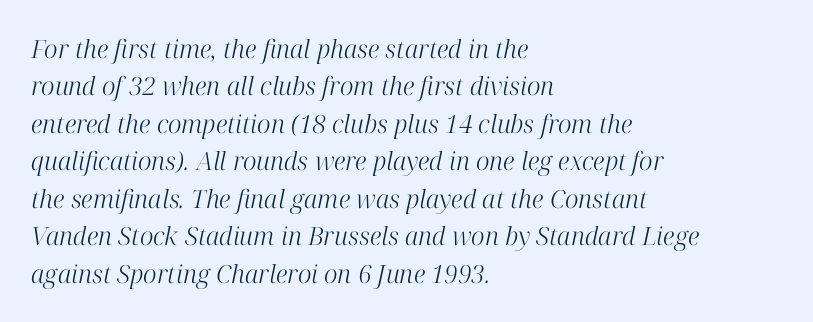
{"italic": "yes", "lean": "right", "slant_degrees": 12, "bold": "no", "underline": "no", "align": "left", "line_spacing": "normal", "line_spacing_ratio": 1.5, "letter_spacing": "normal", "letter_spacing_em": 0.0, "glyph_px": 25}
